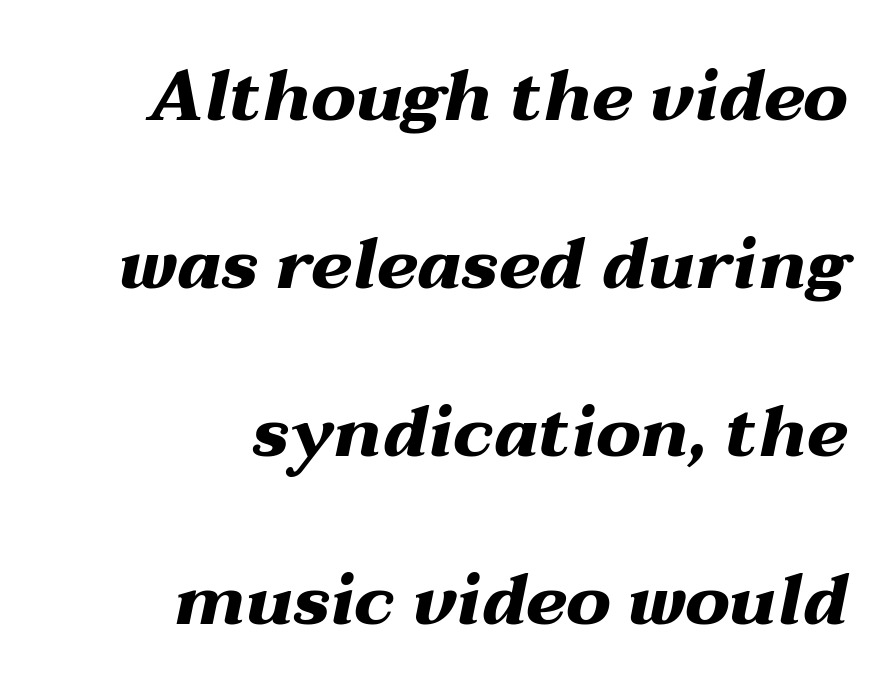
The image shows 70 px heavy, wide type, italic (leaning right); set right-aligned, loose line spacing (2.4x), normal letter spacing, not underlined; medium stroke contrast and a medium x-height.
